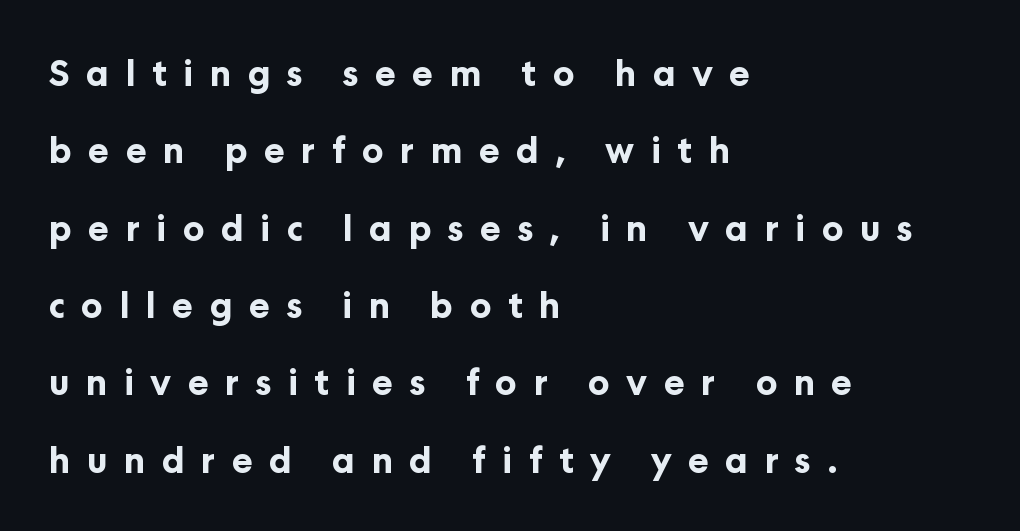
Q: Is the text bold? A: Yes.
Q: Is the text italic (slanted)? A: No, it is upright.
Q: Is the typeface a serif or a sans-serif typeface? A: Sans-serif.
Q: Is the text underlined? A: No.
Q: How is the paragraph aligned? A: Left-aligned.
Q: Is the spacing between letters normal or unusually wide? A: Unusually wide.
Q: Is the spacing between lines tight, normal or loose? A: Loose.
Q: Width (condensed, normal, or wide)? A: Normal.
Q: Stroke contrast? A: Low.
Q: x-height? A: Medium.
Q: Monospaced? A: No.
